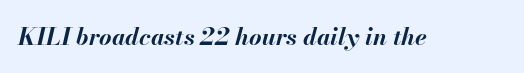
{"italic": "yes", "lean": "right", "slant_degrees": 13, "bold": "yes", "underline": "no", "letter_spacing": "normal", "letter_spacing_em": 0.0, "glyph_px": 24}
